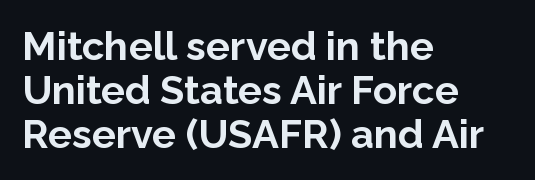
Q: Is the text bold? A: Yes.
Q: Is the text italic (slanted)? A: No, it is upright.
Q: Is the typeface a serif or a sans-serif typeface? A: Sans-serif.
Q: Is the text underlined? A: No.
Q: How is the paragraph aligned? A: Left-aligned.
Q: Is the spacing between letters normal or unusually wide? A: Normal.
Q: Is the spacing between lines tight, normal or loose? A: Tight.
Q: Width (condensed, normal, or wide)? A: Normal.
Q: Stroke contrast? A: Low.
Q: x-height? A: Medium.
Q: Monospaced? A: No.
